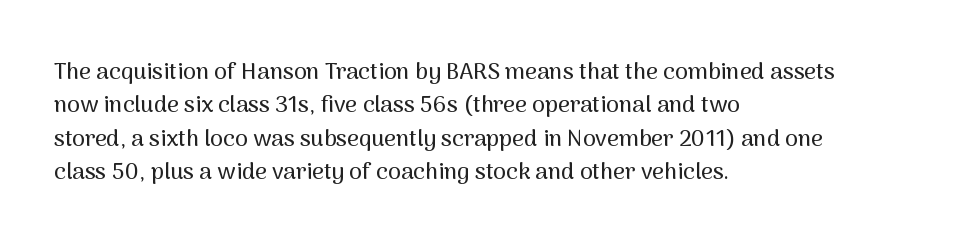
The rendering uses a moderate line-height, typical for paragraphs. These lines were composed using upright roman letters. The gaps between neighbouring characters are ordinary and unremarkable. Has an underline been added? It has not. Line starts are locked; line ends wander.
